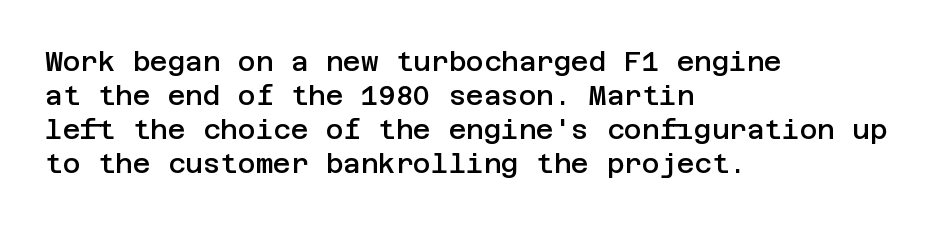
The type sits square on the baseline with zero lean. A clean baseline with only descenders dipping below it. This sample is left-justified, so line endings fall wherever the words run out. Characters follow at the spacing the type designer built in. The font is running at a semibold setting, under full bold. This block has exactly the height ordinary leading produces.
